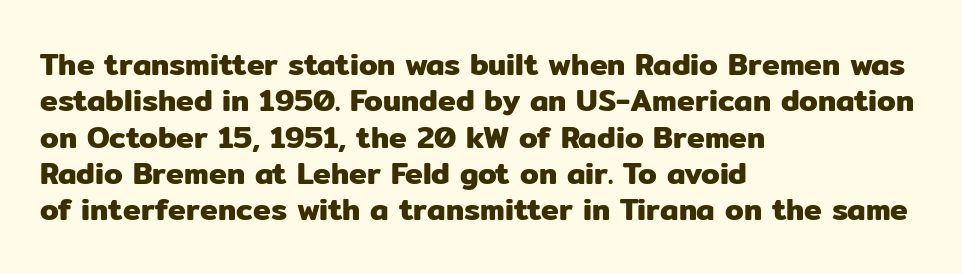
{"serif": "no", "italic": "no", "width": "normal", "stroke_contrast": "low", "x_height": "medium", "monospaced": "no", "underline": "no", "align": "left", "line_spacing_ratio": 1.21, "letter_spacing": "normal", "letter_spacing_em": 0.0, "glyph_px": 30}
